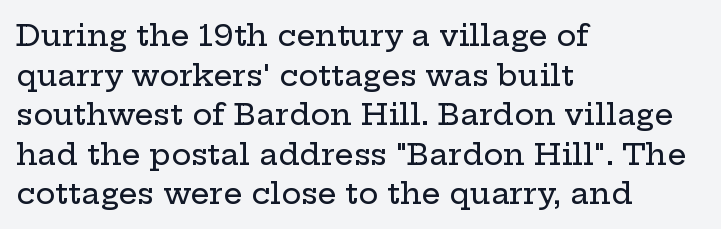
Anything drawn beneath the words? Only blank space. I'd call this a serif setting — the letters wear small feet. Varying glyph widths throughout — classic text-font behaviour. Left-aligned paragraph, ragged on the right. Every stem runs plumb, perpendicular to the baseline.
